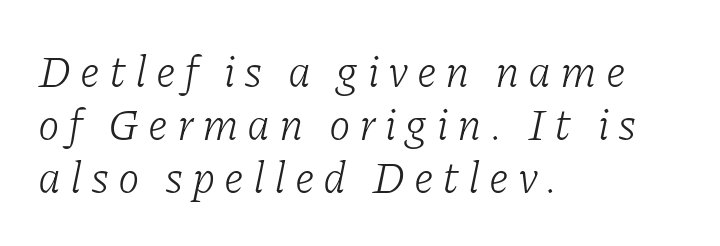
The image shows 44 px light serif type, italic (leaning right); set left-aligned, line spacing 1.21x, unusually wide letter spacing (+0.2 em), not underlined; low stroke contrast and a medium x-height.
